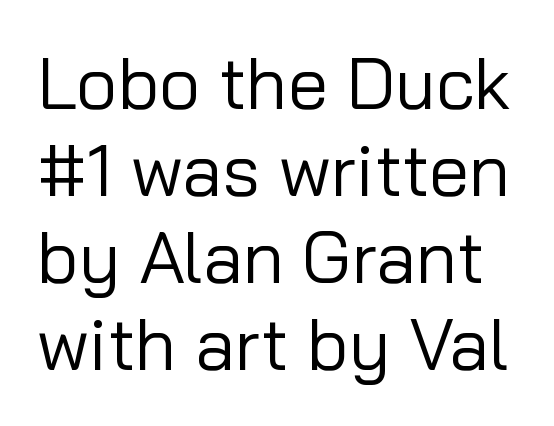
The image shows 72 px regular-weight sans-serif type, upright; set line spacing 1.21x, normal letter spacing, not underlined; low stroke contrast and a medium x-height.
